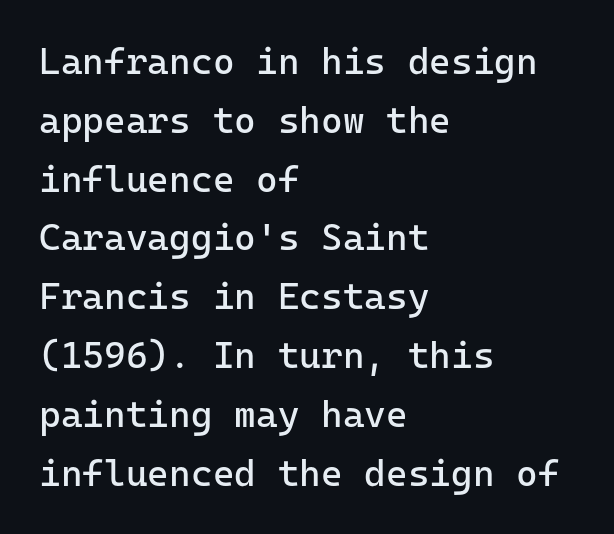
The image shows 37 px regular-weight sans-serif type, upright; set left-aligned, normal line spacing (1.59x), normal letter spacing, not underlined; low stroke contrast and a medium x-height.
